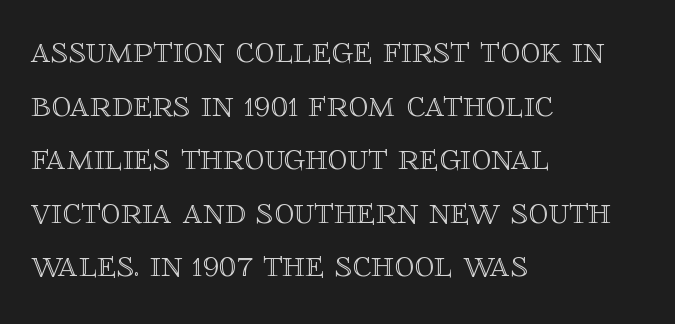
{"italic": "no", "width": "normal", "x_height": "large", "monospaced": "no", "underline": "no", "align": "left", "line_spacing": "normal", "line_spacing_ratio": 1.34, "letter_spacing": "normal", "letter_spacing_em": 0.0, "glyph_px": 40}
